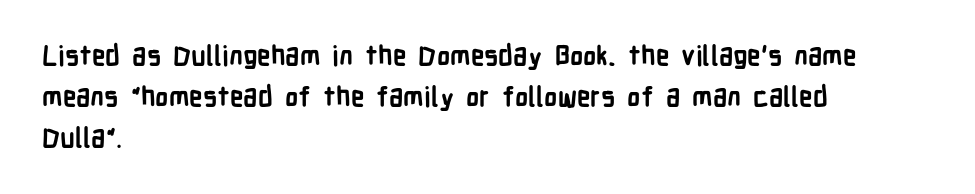
This is the regular roman posture of the typeface. Regarding leading, the lines here are spaced in the standard way. Heft: maximum for text — a bold. The specimen omits any rule beneath the text block's lines.
